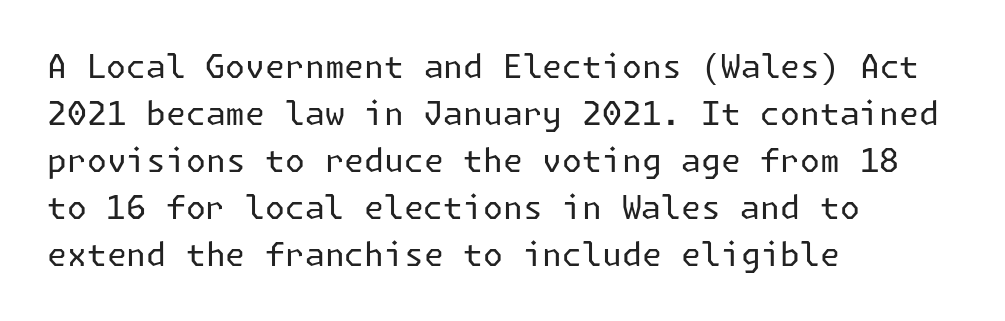
{"serif": "no", "italic": "no", "bold": "no", "weight": "regular", "width": "normal", "stroke_contrast": "low", "x_height": "medium", "underline": "no", "align": "left", "line_spacing": "normal", "line_spacing_ratio": 1.47, "letter_spacing": "normal", "letter_spacing_em": 0.0, "glyph_px": 32}
